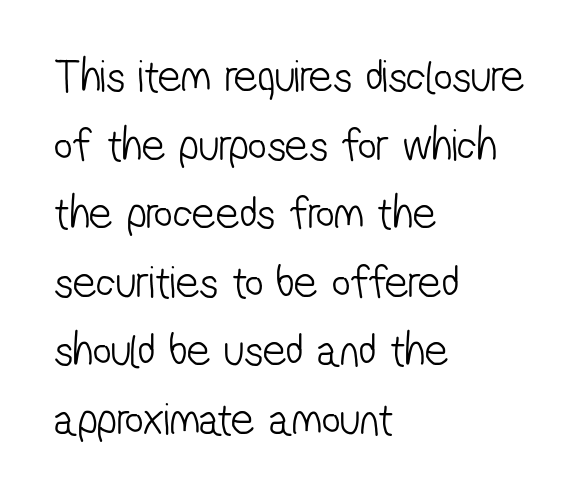
{"serif": "no", "bold": "no", "weight": "light", "width": "condensed", "stroke_contrast": "low", "x_height": "medium", "monospaced": "no", "underline": "no", "align": "left", "line_spacing": "normal", "line_spacing_ratio": 1.49, "letter_spacing": "normal", "letter_spacing_em": 0.0, "glyph_px": 46}
